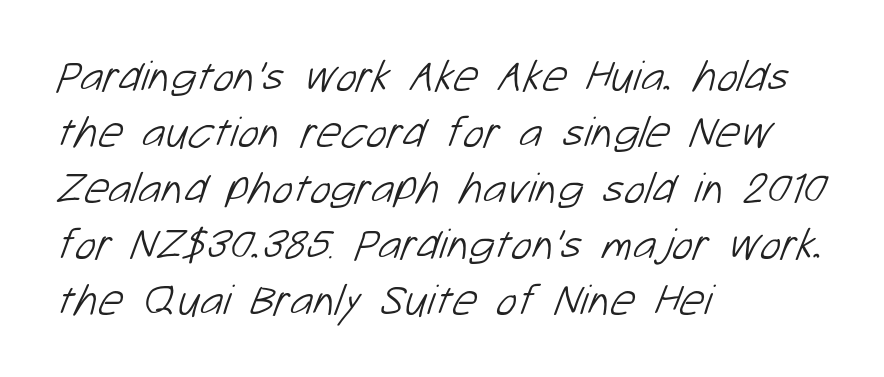
{"serif": "no", "bold": "no", "weight": "light", "width": "normal", "stroke_contrast": "low", "x_height": "medium", "monospaced": "no", "underline": "no", "align": "left", "line_spacing": "normal", "line_spacing_ratio": 1.27, "letter_spacing": "normal", "letter_spacing_em": 0.0, "glyph_px": 44}
